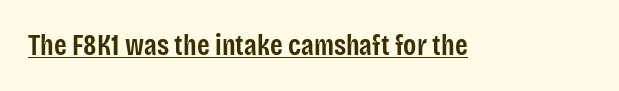
{"serif": "no", "italic": "no", "bold": "semi", "weight": "semibold", "width": "condensed", "stroke_contrast": "low", "x_height": "large", "monospaced": "no", "underline": "yes", "letter_spacing": "normal", "letter_spacing_em": 0.0, "glyph_px": 29}
